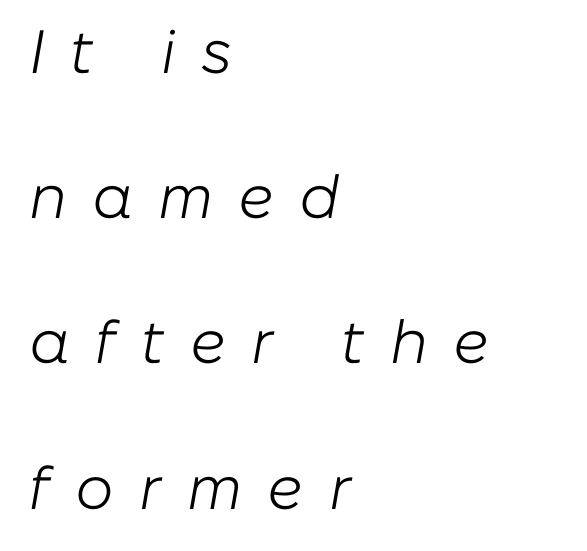
The image shows 61 px light type, italic (leaning right); set left-aligned, loose line spacing (2.38x), unusually wide letter spacing (+0.41 em), not underlined; low stroke contrast and a medium x-height.
